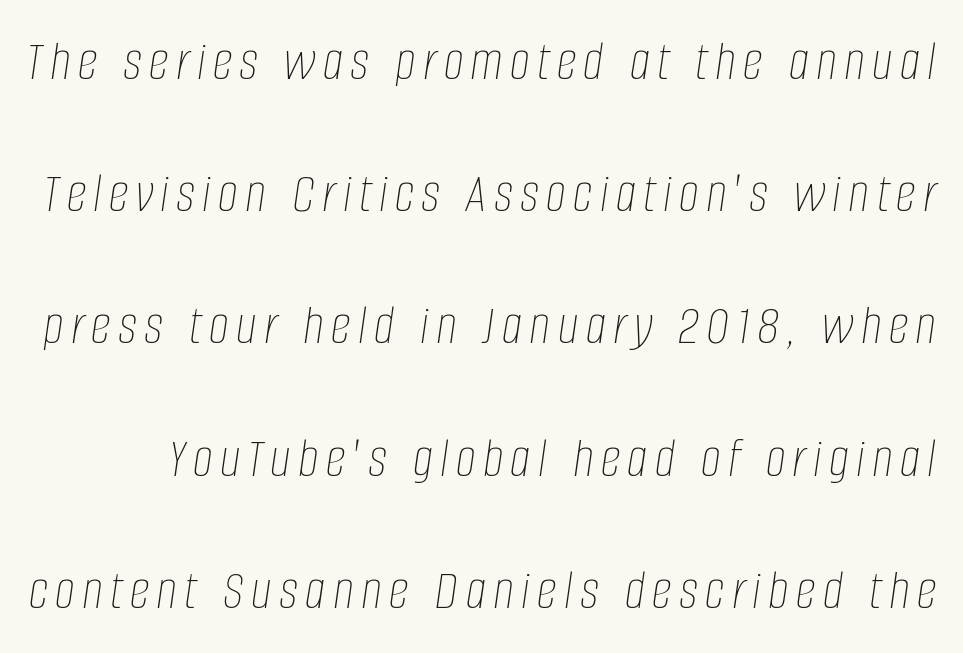
The image shows 57 px thin, condensed type, italic (leaning right); set loose line spacing (2.32x), not underlined; low stroke contrast and a large x-height.
